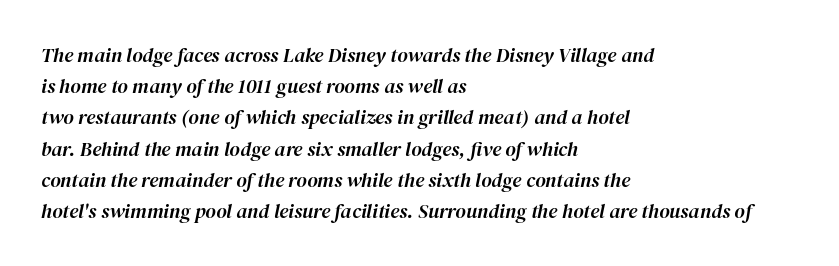
The image shows 20 px text type, italic (leaning right); set left-aligned, normal line spacing (1.56x), normal letter spacing, not underlined.
